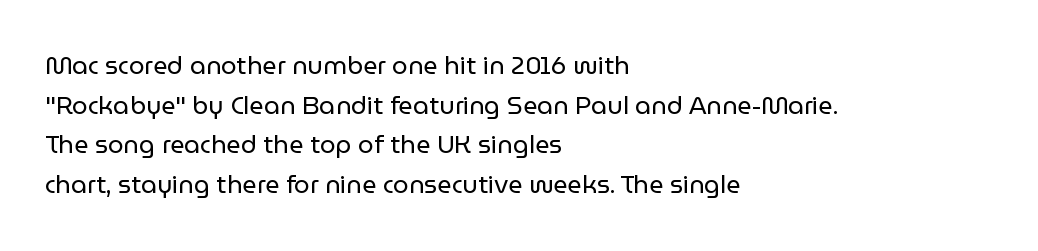
No italicization has been applied; the sample stays upright. Which margin do the lines hug? The left one — the right edge is uneven. Interline gaps are of average width in this sample. Descender tails drop into unmarked territory.
